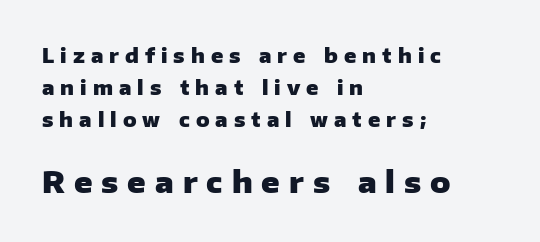
These lines are rendered in a variable-pitch font. Type size steps up from the first block to the second. These lines have a slow, spaced-out rhythm from letter to letter. Letterform terminals end flat and unadorned throughout the passage. A classic flush-left, rag-right setting is used for this passage. Tall strokes in this sample are plumb rather than angled.
